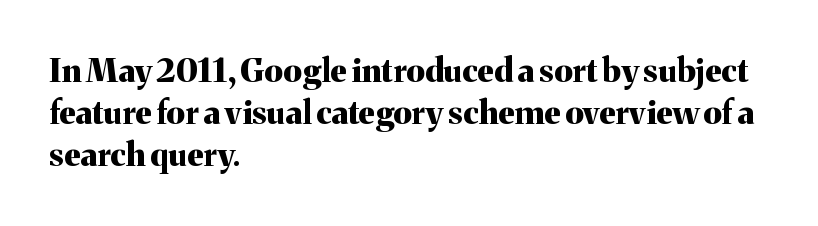
Q: Is the text bold? A: Yes.
Q: Is the text italic (slanted)? A: No, it is upright.
Q: Is the typeface a serif or a sans-serif typeface? A: Serif.
Q: Is the text underlined? A: No.
Q: How is the paragraph aligned? A: Left-aligned.
Q: Is the spacing between letters normal or unusually wide? A: Normal.
Q: Is the spacing between lines tight, normal or loose? A: Normal.
Q: Width (condensed, normal, or wide)? A: Normal.
Q: Stroke contrast? A: Medium.
Q: x-height? A: Medium.
Q: Monospaced? A: No.
